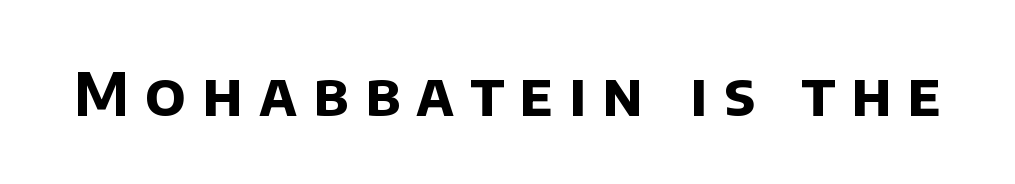
The designer went with a sans here, leaving each stem footless. Quick note: underline off. Character widths vary here, with narrow letters taking less room than wide ones. Pretty heavy lettering here — definitely bold. Each word looks stretched out because of the extra space between its letters.
